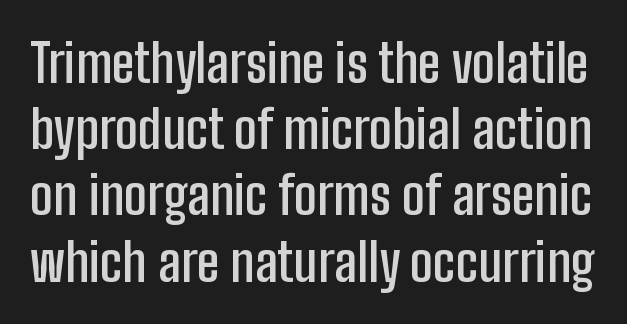
{"serif": "no", "italic": "no", "bold": "semi", "weight": "semibold", "width": "condensed", "stroke_contrast": "low", "x_height": "medium", "monospaced": "no", "underline": "no", "line_spacing": "normal", "line_spacing_ratio": 1.25, "letter_spacing": "normal", "letter_spacing_em": 0.0, "glyph_px": 53}
